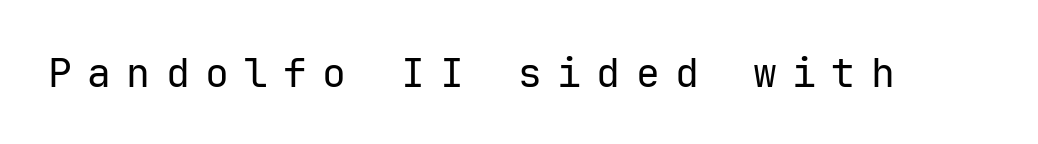
The image shows 40 px regular-weight sans-serif type, upright; set unusually wide letter spacing (+0.38 em), not underlined; low stroke contrast and a medium x-height.
